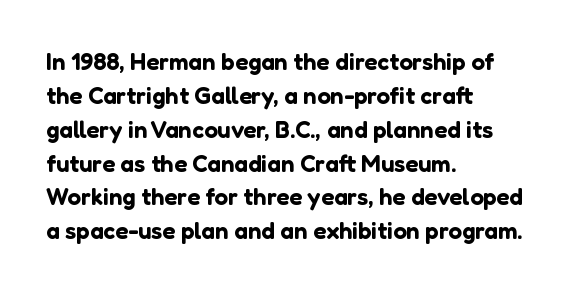
The image shows 24 px text type, upright; set left-aligned, normal line spacing (1.41x), normal letter spacing, not underlined.
